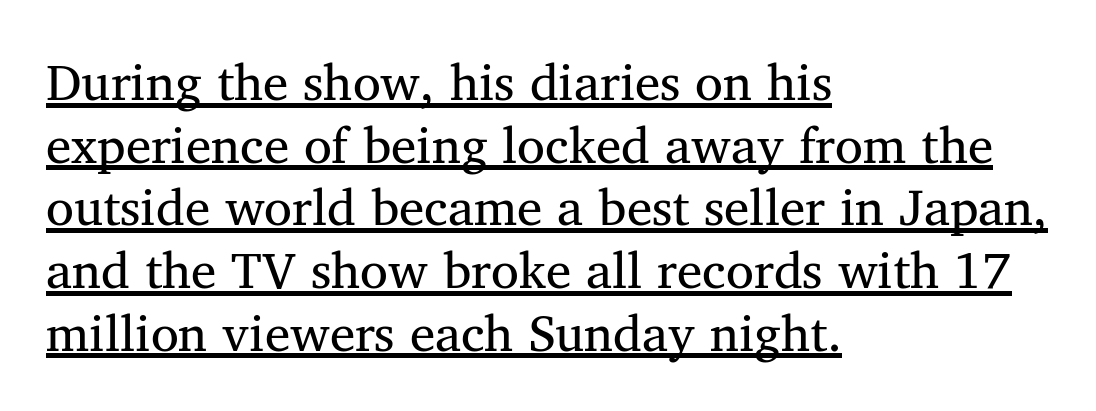
Q: Is the text bold? A: No.
Q: Is the text italic (slanted)? A: No, it is upright.
Q: Is the typeface a serif or a sans-serif typeface? A: Serif.
Q: Is the text underlined? A: Yes.
Q: How is the paragraph aligned? A: Left-aligned.
Q: Is the spacing between letters normal or unusually wide? A: Normal.
Q: Width (condensed, normal, or wide)? A: Normal.
Q: Stroke contrast? A: Medium.
Q: x-height? A: Medium.
Q: Monospaced? A: No.
